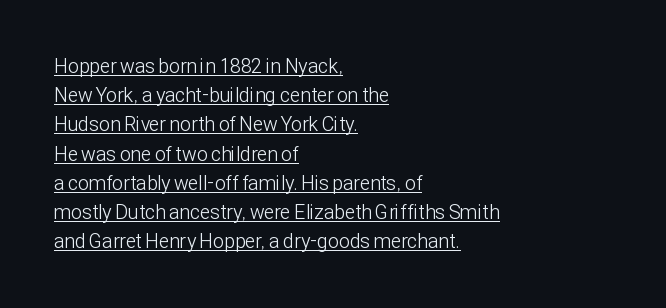
The image shows 20 px text type, upright; set left-aligned, normal line spacing (1.46x), normal letter spacing, underlined.
